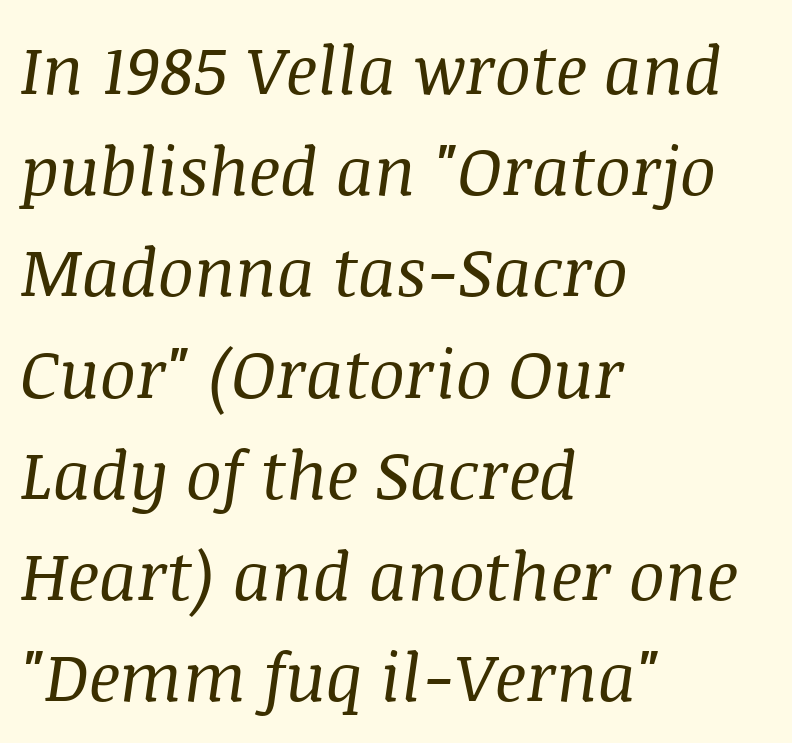
Q: Is the text bold? A: No.
Q: Is the text italic (slanted)? A: Yes, it leans right by about 8 degrees.
Q: Is the typeface a serif or a sans-serif typeface? A: Serif.
Q: Is the text underlined? A: No.
Q: How is the paragraph aligned? A: Left-aligned.
Q: Is the spacing between letters normal or unusually wide? A: Normal.
Q: Is the spacing between lines tight, normal or loose? A: Normal.
Q: Width (condensed, normal, or wide)? A: Normal.
Q: Stroke contrast? A: Medium.
Q: x-height? A: Large.
Q: Monospaced? A: No.
